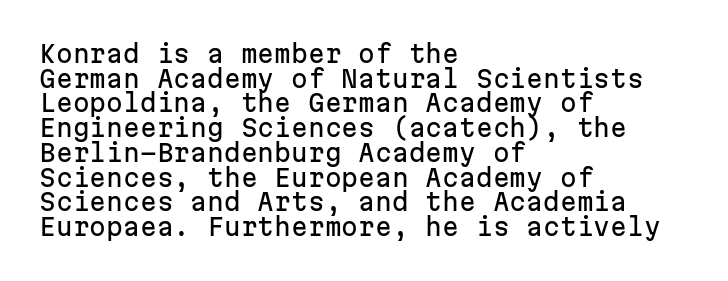
The image shows 24 px text type, upright; set left-aligned, tight line spacing (1.03x), normal letter spacing, not underlined.
